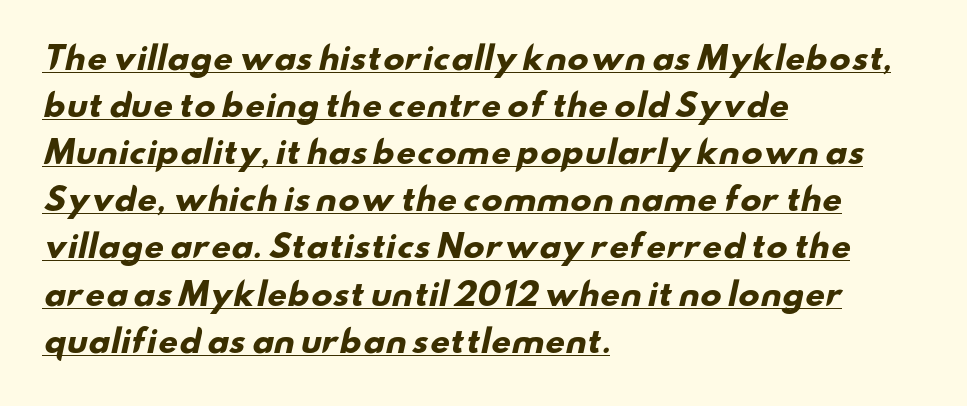
{"serif": "no", "bold": "yes", "weight": "heavy", "width": "wide", "stroke_contrast": "low", "x_height": "small", "monospaced": "no", "underline": "yes", "align": "left", "line_spacing": "normal", "line_spacing_ratio": 1.52, "letter_spacing": "normal", "letter_spacing_em": 0.0, "glyph_px": 31}
